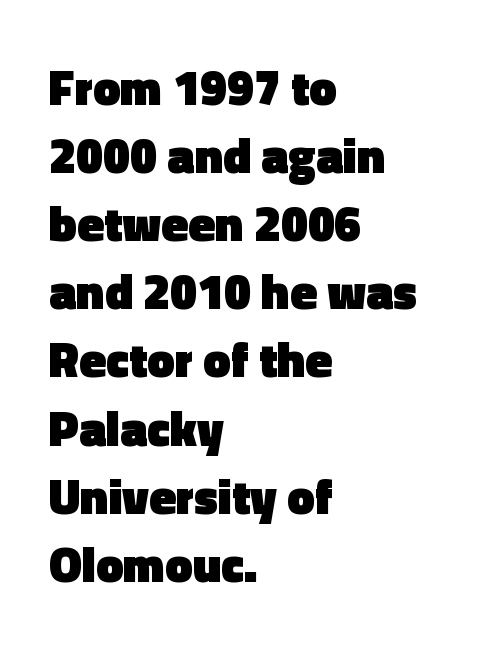
Rows of type keep a routine distance in the vertical direction. Horizontal alignment here is leftward, the default for most running prose. There is no visible air inserted between adjacent glyphs. This is sans-serif lettering, the kind often seen on screens and signage. The typography opts for an upright posture over an oblique one.
